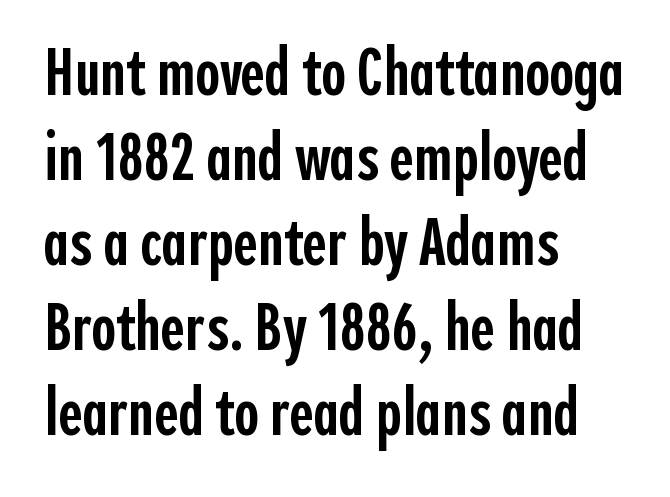
Q: Is the text bold? A: Semi-bold.
Q: Is the text italic (slanted)? A: No, it is upright.
Q: Is the typeface a serif or a sans-serif typeface? A: Sans-serif.
Q: Is the text underlined? A: No.
Q: How is the paragraph aligned? A: Left-aligned.
Q: Is the spacing between letters normal or unusually wide? A: Normal.
Q: Is the spacing between lines tight, normal or loose? A: Normal.
Q: Width (condensed, normal, or wide)? A: Condensed.
Q: x-height? A: Medium.
Q: Monospaced? A: No.
